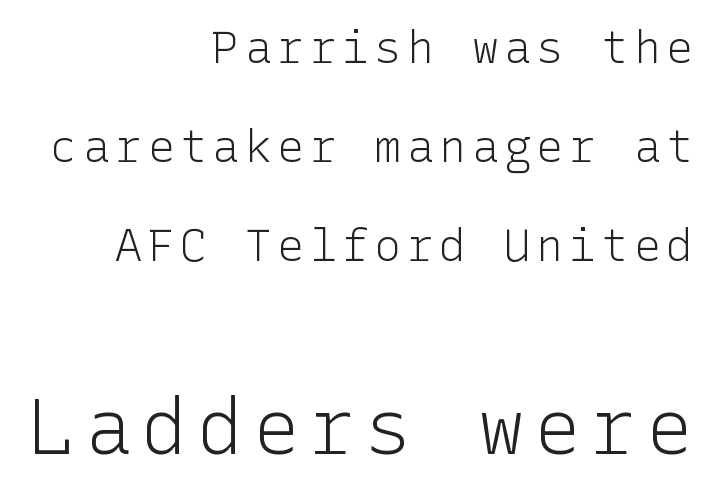
In terms of leading, this rendering errs on the spacious side. Line endings align vertically; line beginnings do not. Look at the bottom of the vertical strokes: they stop flat, with no serifs. Glance below the letters and you will spot only blank space.
